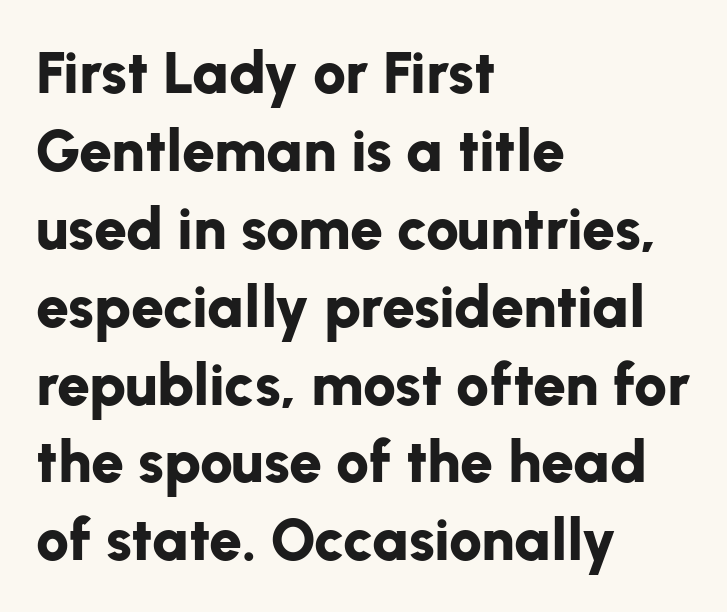
The face used here is proportionally spaced, like ordinary book or web type. The tracking reads as untouched default to a designer's eye. Rows of type keep a routine distance in the vertical direction. The typesetting leans heavy: a genuine bold. Rendered with straight, roman letterforms.
